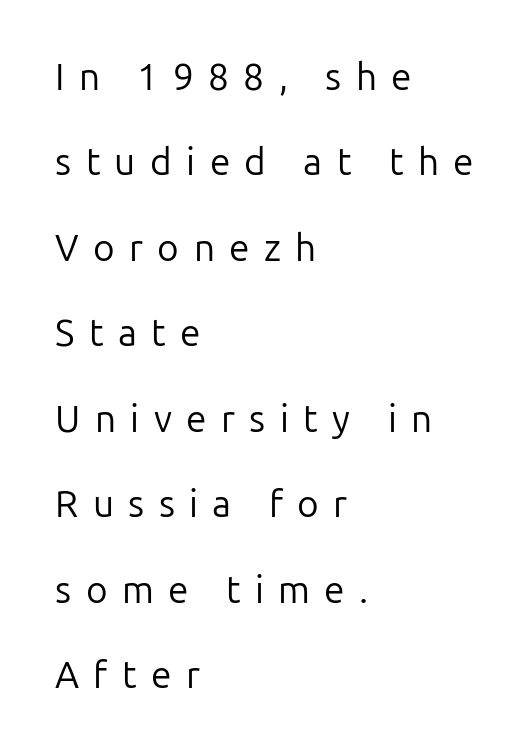
Alignment: flush left. A typesetter would call this heavily tracked-out type. No italicization has been applied; the sample stays upright. Glance below the letters and you will spot only blank space.
